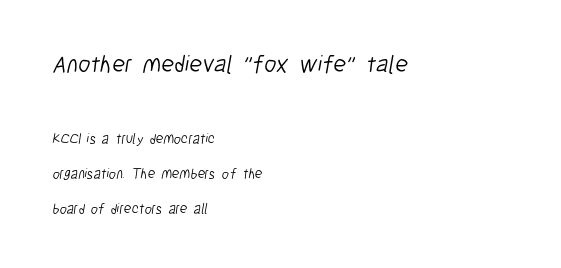
{"bold": "no", "underline": "no", "align": "left", "line_spacing": "loose", "line_spacing_ratio": 2.49, "letter_spacing": "normal", "letter_spacing_em": 0.0, "larger_block": "first", "size_ratio": 1.71, "glyph_px": 24}
